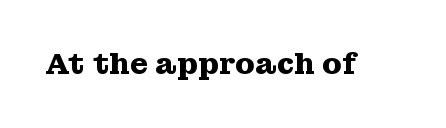
The image shows 29 px heavy, wide serif type, upright; set normal letter spacing, not underlined; medium stroke contrast and a medium x-height.
